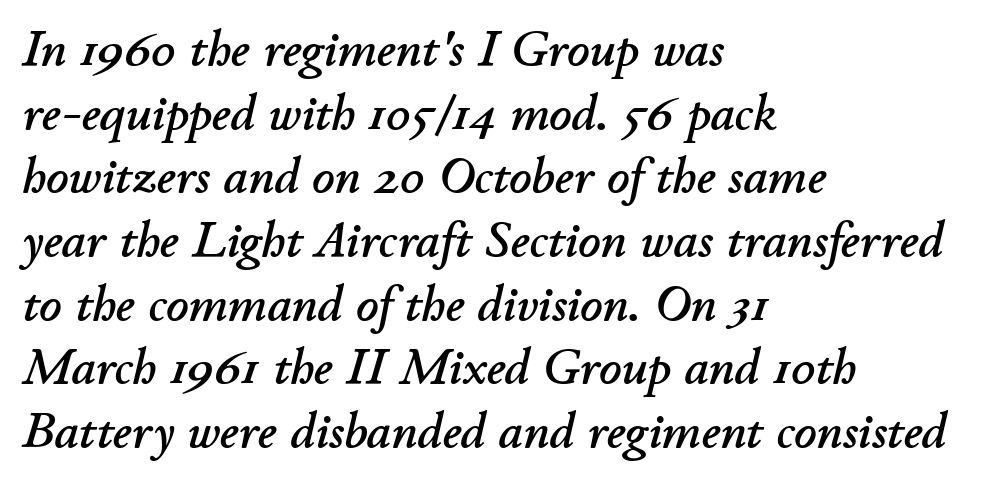
Note the varied advance widths — an 'i' is clearly narrower than an 'm'. How would I describe the line gaps? Plain and ordinary. These lines stack with their left ends in a neat column. Check the space under the baseline: it is left empty. Yep, that's italic — everything's leaning.
